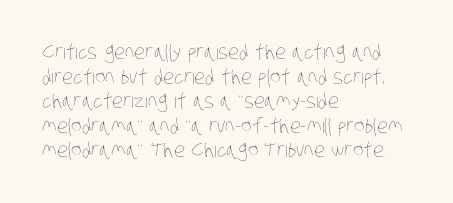
The image shows 20 px text type; set left-aligned, line spacing 1.23x, normal letter spacing, not underlined.
